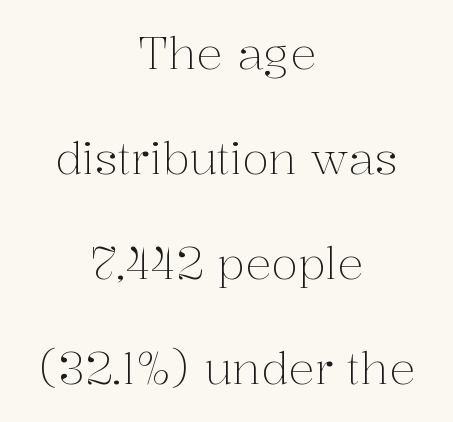
{"serif": "yes", "italic": "no", "bold": "no", "weight": "light", "width": "normal", "stroke_contrast": "medium", "x_height": "medium", "monospaced": "no", "underline": "no", "align": "center", "line_spacing": "loose", "line_spacing_ratio": 2.39, "letter_spacing": "normal", "letter_spacing_em": 0.0, "glyph_px": 44}
